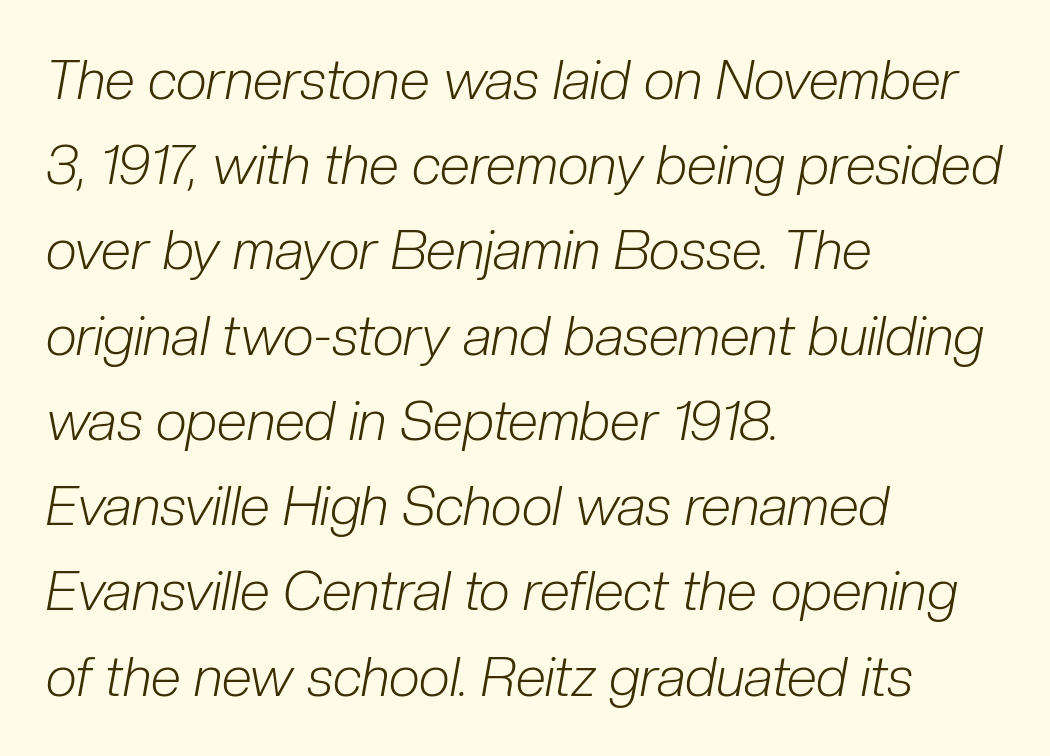
{"italic": "yes", "lean": "right", "slant_degrees": 10, "bold": "no", "weight": "light", "width": "condensed", "stroke_contrast": "low", "x_height": "medium", "monospaced": "no", "underline": "no", "align": "left", "line_spacing": "normal", "line_spacing_ratio": 1.55, "letter_spacing": "normal", "letter_spacing_em": 0.0, "glyph_px": 55}
